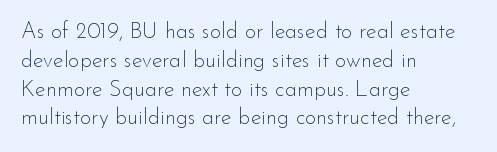
The image shows 22 px text type, upright; set left-aligned, normal line spacing (1.31x), normal letter spacing, not underlined.
